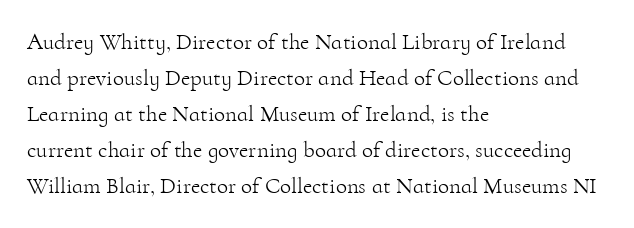
The image shows 23 px text type, upright; set left-aligned, normal line spacing (1.57x), normal letter spacing, not underlined.
